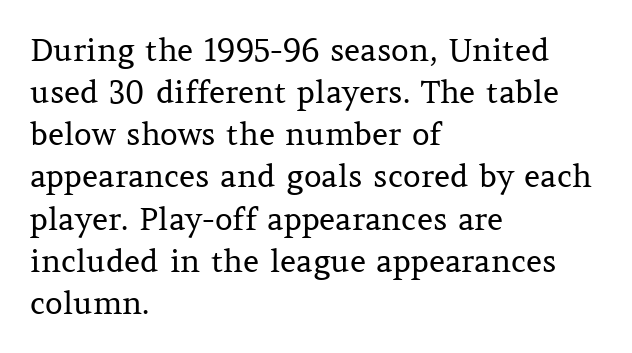
Q: Is the text bold? A: No.
Q: Is the text italic (slanted)? A: No, it is upright.
Q: Is the typeface a serif or a sans-serif typeface? A: Serif.
Q: Is the text underlined? A: No.
Q: How is the paragraph aligned? A: Left-aligned.
Q: Is the spacing between letters normal or unusually wide? A: Normal.
Q: Is the spacing between lines tight, normal or loose? A: Normal.
Q: Width (condensed, normal, or wide)? A: Normal.
Q: Stroke contrast? A: Medium.
Q: x-height? A: Medium.
Q: Monospaced? A: No.
